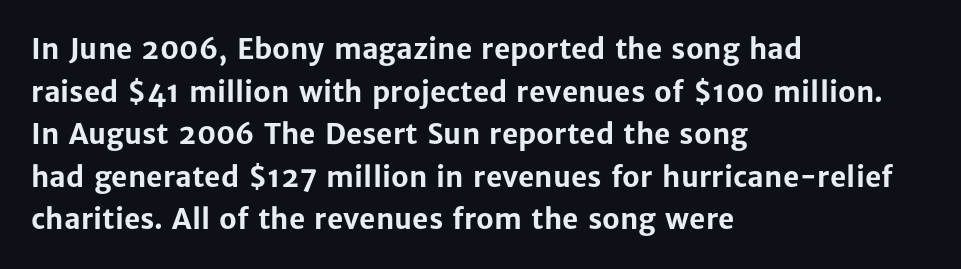
Q: Is the text bold? A: Yes.
Q: Is the text italic (slanted)? A: No, it is upright.
Q: Is the typeface a serif or a sans-serif typeface? A: Sans-serif.
Q: Is the text underlined? A: No.
Q: How is the paragraph aligned? A: Left-aligned.
Q: Is the spacing between letters normal or unusually wide? A: Normal.
Q: Is the spacing between lines tight, normal or loose? A: Normal.
Q: Width (condensed, normal, or wide)? A: Normal.
Q: Stroke contrast? A: Low.
Q: x-height? A: Medium.
Q: Monospaced? A: No.
